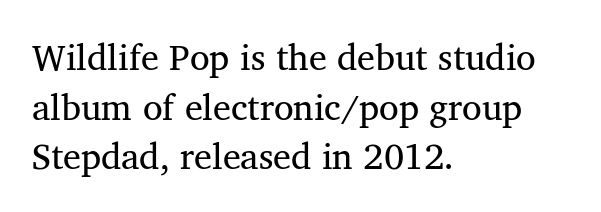
A typesetter would mark this as roman, not italic. The paragraph has a hard left edge and a soft right edge. Short note: letters normally spaced. The specimen omits any rule beneath the text block's lines. Rows of type keep a routine distance in the vertical direction.
